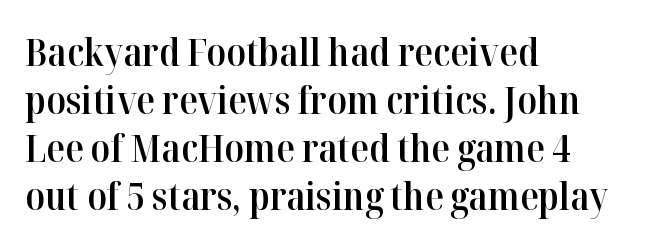
Q: Is the text bold? A: Semi-bold.
Q: Is the text italic (slanted)? A: No, it is upright.
Q: Is the typeface a serif or a sans-serif typeface? A: Serif.
Q: Is the text underlined? A: No.
Q: How is the paragraph aligned? A: Left-aligned.
Q: Is the spacing between letters normal or unusually wide? A: Normal.
Q: Is the spacing between lines tight, normal or loose? A: Normal.
Q: Width (condensed, normal, or wide)? A: Normal.
Q: Stroke contrast? A: High.
Q: x-height? A: Medium.
Q: Monospaced? A: No.
